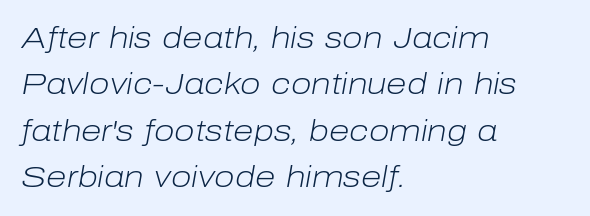
Whoever set this chose a conventional vertical rhythm. Italic? Definitely — the glyphs are oblique. Here the designer chose a conventional face with non-uniform glyph widths. A typesetter would call this zero additional tracking.
